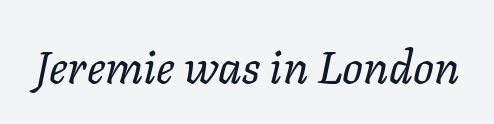
Q: Is the text bold? A: No.
Q: Is the text italic (slanted)? A: Yes, it leans right by about 11 degrees.
Q: Is the text underlined? A: No.
Q: Is the spacing between letters normal or unusually wide? A: Normal.
Q: Width (condensed, normal, or wide)? A: Normal.
Q: Stroke contrast? A: Low.
Q: x-height? A: Medium.
Q: Monospaced? A: No.
